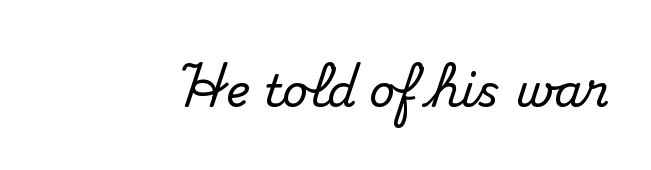
{"serif": "yes", "width": "normal", "stroke_contrast": "medium", "x_height": "small", "monospaced": "no", "underline": "no", "letter_spacing": "normal", "letter_spacing_em": 0.0, "glyph_px": 45}
